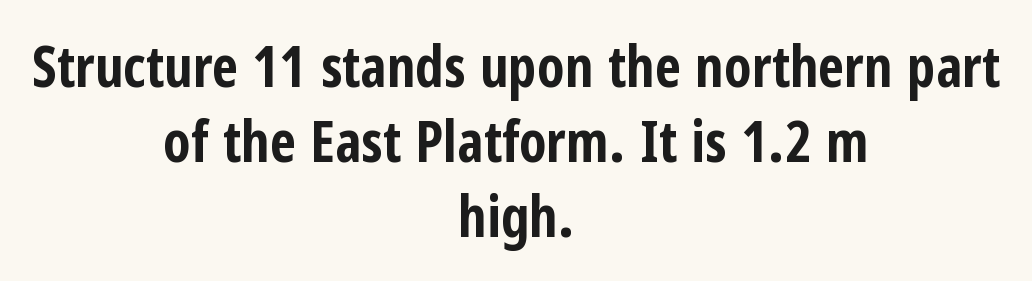
{"serif": "no", "italic": "no", "bold": "yes", "weight": "bold", "width": "condensed", "stroke_contrast": "low", "x_height": "medium", "monospaced": "no", "underline": "no", "align": "center", "line_spacing": "normal", "line_spacing_ratio": 1.32, "letter_spacing": "normal", "letter_spacing_em": 0.0, "glyph_px": 57}
